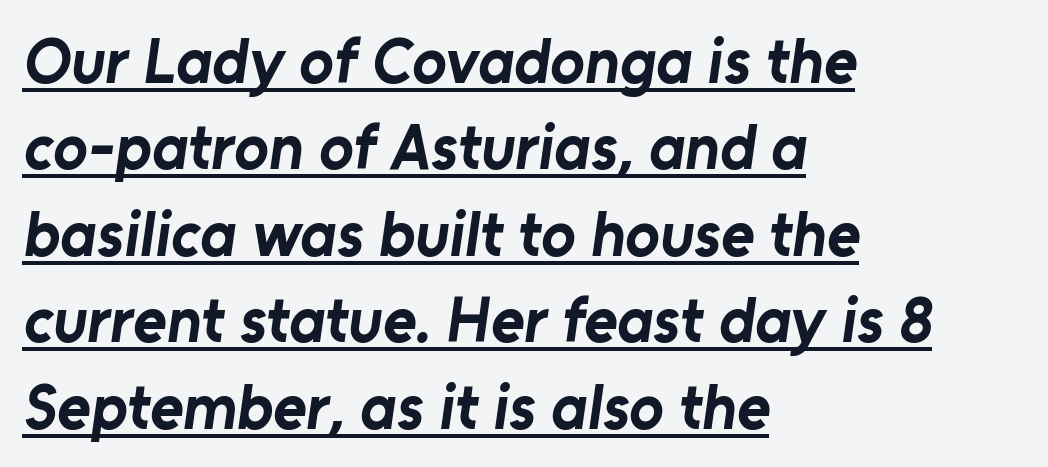
{"serif": "no", "bold": "yes", "weight": "bold", "width": "normal", "stroke_contrast": "low", "x_height": "medium", "monospaced": "no", "underline": "yes", "align": "left", "line_spacing": "normal", "line_spacing_ratio": 1.35, "letter_spacing": "normal", "letter_spacing_em": 0.0, "glyph_px": 64}
